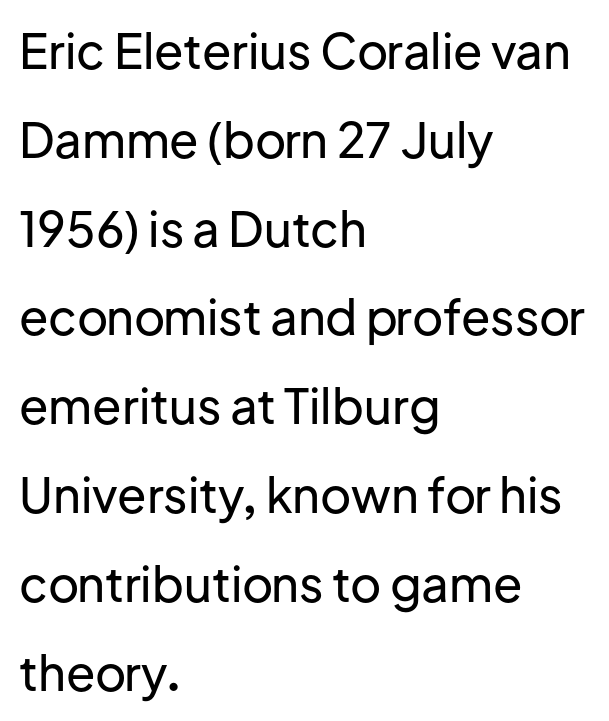
These lines are set flush left with a ragged right edge. Is this a sans? Yes — the strokes have no serifs. Ordinary non-slanted type is in use. A bare baseline throughout the passage. The letters advance in unequal steps, a hallmark of proportional type.
